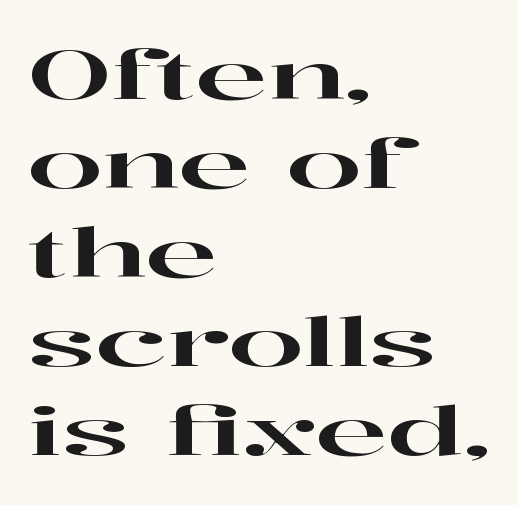
Q: Is the text italic (slanted)? A: No, it is upright.
Q: Is the typeface a serif or a sans-serif typeface? A: Serif.
Q: Is the text underlined? A: No.
Q: How is the paragraph aligned? A: Left-aligned.
Q: Is the spacing between letters normal or unusually wide? A: Normal.
Q: Is the spacing between lines tight, normal or loose? A: Normal.
Q: Width (condensed, normal, or wide)? A: Wide.
Q: Stroke contrast? A: High.
Q: x-height? A: Medium.
Q: Monospaced? A: No.
